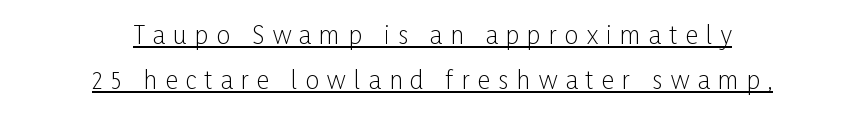
Q: Is the text bold? A: No.
Q: Is the text italic (slanted)? A: No, it is upright.
Q: Is the text underlined? A: Yes.
Q: How is the paragraph aligned? A: Centered.
Q: Is the spacing between letters normal or unusually wide? A: Unusually wide.
